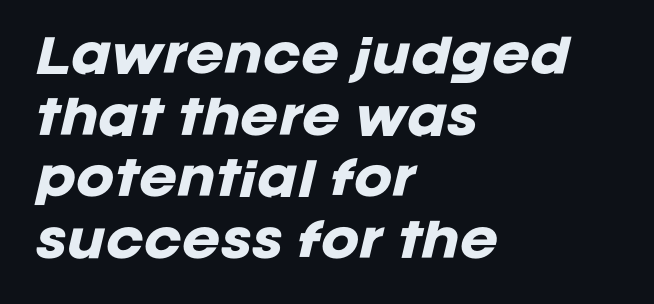
Q: Is the text bold? A: Yes.
Q: Is the text italic (slanted)? A: Yes, it leans right by about 12 degrees.
Q: Is the text underlined? A: No.
Q: How is the paragraph aligned? A: Left-aligned.
Q: Is the spacing between letters normal or unusually wide? A: Normal.
Q: Is the spacing between lines tight, normal or loose? A: Normal.
Q: Width (condensed, normal, or wide)? A: Normal.
Q: Stroke contrast? A: Low.
Q: x-height? A: Large.
Q: Monospaced? A: No.
